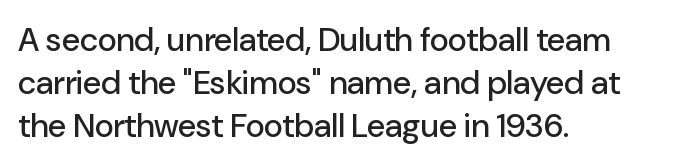
{"serif": "no", "italic": "no", "width": "normal", "stroke_contrast": "low", "x_height": "medium", "monospaced": "no", "underline": "no", "align": "left", "line_spacing": "normal", "line_spacing_ratio": 1.3, "letter_spacing": "normal", "letter_spacing_em": 0.0, "glyph_px": 33}
